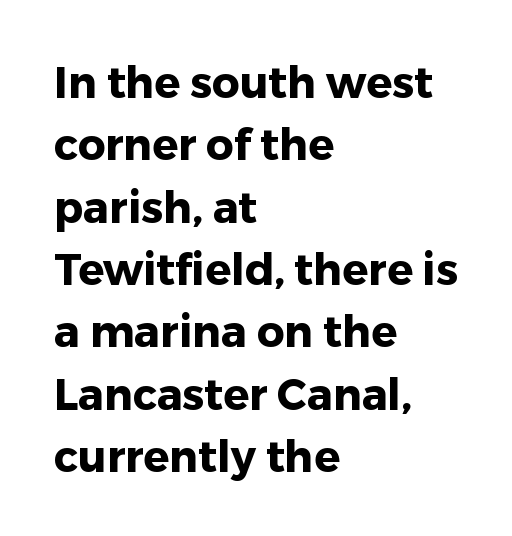
Spacing verdict: proportional, widths tailored to each character. The font family rendered here belongs to the sans-serif group. You can tell it's not italic because the verticals are truly vertical. Each glyph is drawn with heavy, bold strokes. The paragraph has a hard left edge and a soft right edge.
